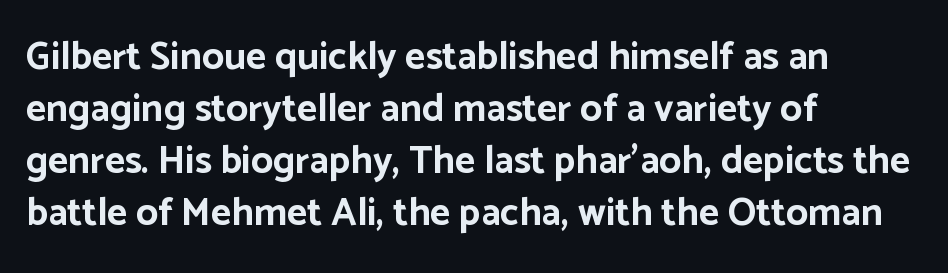
Think of a printed novel: that variable character pitch is what you see here. Nope, not italic — everything's standing straight. The line texture is even and compact thanks to regular tracking. Leading matches the norm, producing a regular column.
